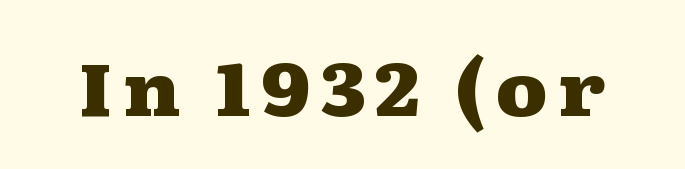
The image shows 73 px heavy, wide serif type, upright; set not underlined; medium stroke contrast and a medium x-height.
